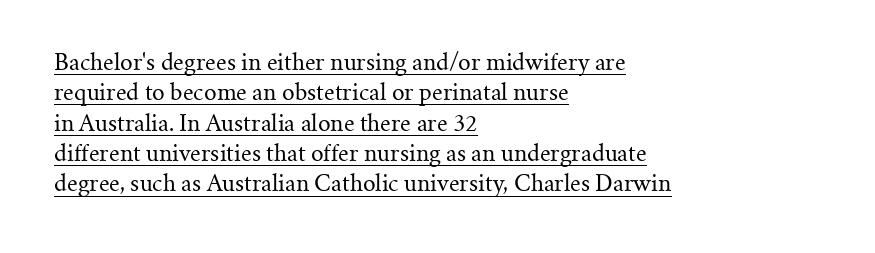
Standard letterfit; no display-style spreading of the glyphs. The rendering anchors every line to the left-hand side. The letters stand upright; this is a roman face. The specimen includes a rule beneath the text block's lines.
